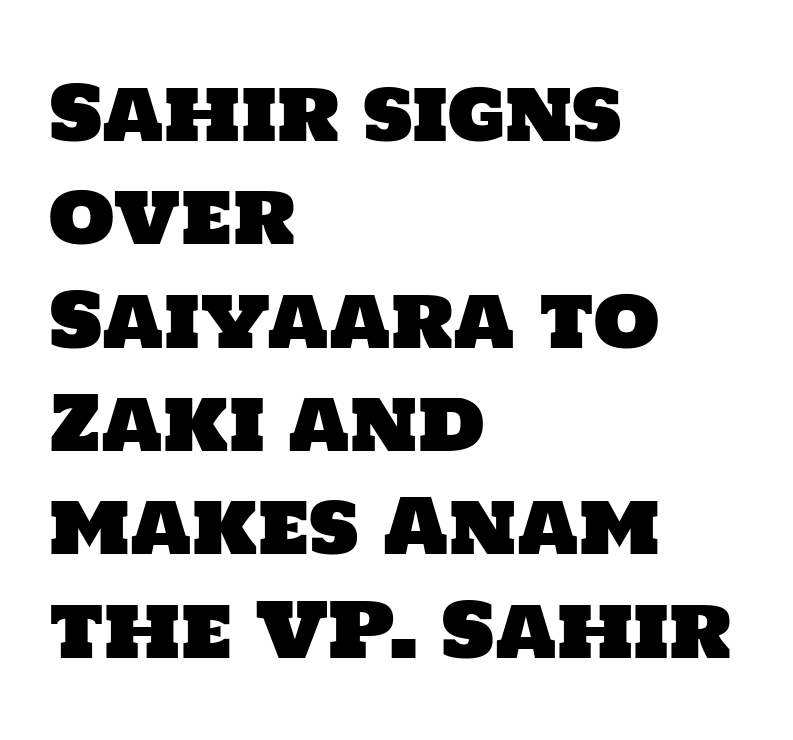
Q: Is the typeface a serif or a sans-serif typeface? A: Sans-serif.
Q: Is the text underlined? A: No.
Q: How is the paragraph aligned? A: Left-aligned.
Q: Is the spacing between letters normal or unusually wide? A: Normal.
Q: Is the spacing between lines tight, normal or loose? A: Normal.
Q: Width (condensed, normal, or wide)? A: Normal.
Q: Stroke contrast? A: Low.
Q: x-height? A: Large.
Q: Monospaced? A: No.
